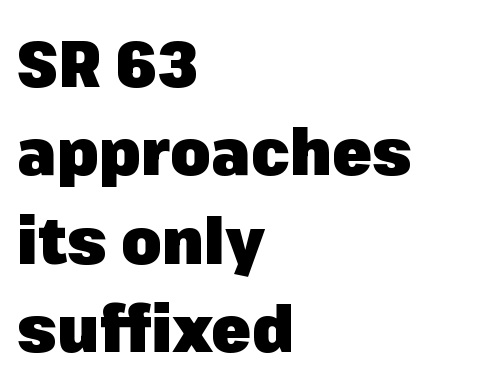
{"serif": "no", "italic": "no", "bold": "yes", "weight": "heavy", "width": "normal", "stroke_contrast": "low", "x_height": "medium", "monospaced": "no", "underline": "no", "align": "left", "line_spacing": "normal", "line_spacing_ratio": 1.36, "letter_spacing": "normal", "letter_spacing_em": 0.0, "glyph_px": 65}
